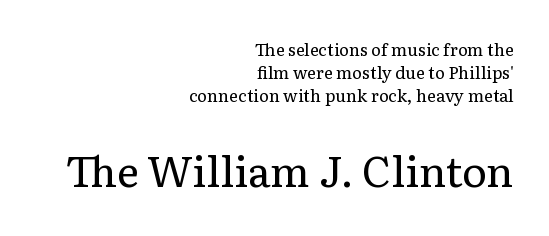
Which of the two is more prominent by size? The second, at the bottom. The face used here is seriffed, in the tradition of book romans. The rag falls on the left side of this text block. The font is comparable to plain body text, perhaps lighter. The gap between lines stays unmarked. Horizontal bands of white between lines are of average thickness.
